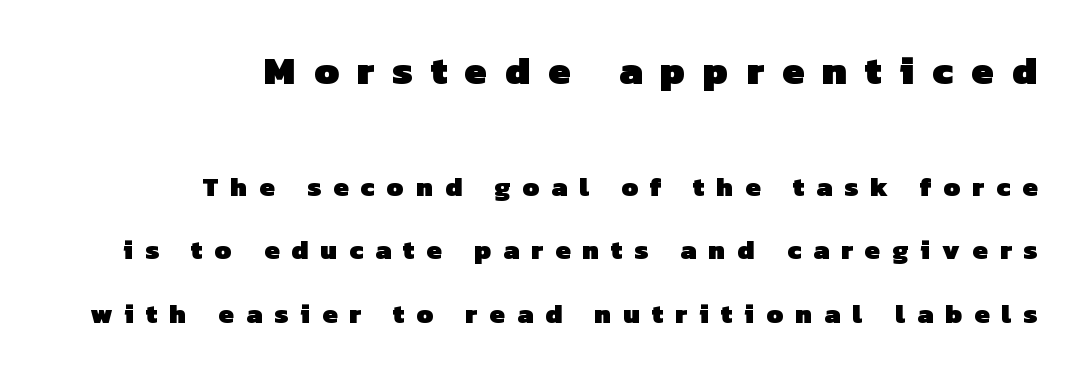
{"serif": "no", "bold": "yes", "weight": "heavy", "width": "normal", "stroke_contrast": "low", "x_height": "medium", "monospaced": "no", "underline": "no", "align": "right", "line_spacing": "loose", "line_spacing_ratio": 2.35, "letter_spacing": "wide", "letter_spacing_em": 0.45, "larger_block": "first", "size_ratio": 1.48, "glyph_px": 40}
